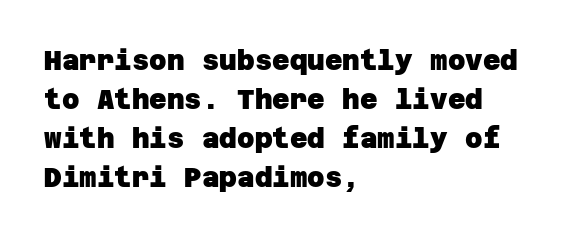
The image shows 27 px bold type; set left-aligned, normal line spacing (1.44x), normal letter spacing, not underlined.
